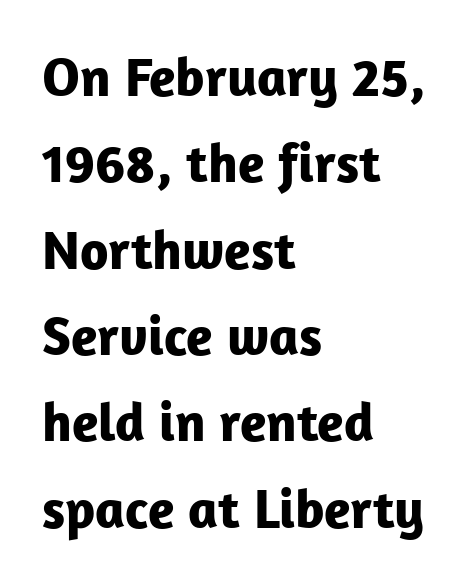
How would I describe the line gaps? Plain and ordinary. Ascenders rise straight up at ninety degrees. Letter spacing: default. On the weight axis this lands at bold, roughly 700. Reading down the block, your eye returns to a fixed left position each line.
